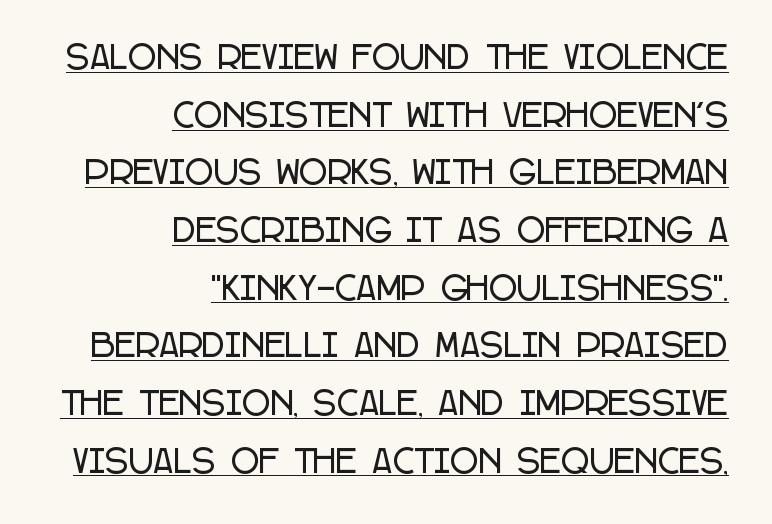
{"serif": "no", "italic": "no", "width": "condensed", "stroke_contrast": "low", "x_height": "large", "monospaced": "no", "underline": "yes", "align": "right", "line_spacing_ratio": 1.86, "letter_spacing": "normal", "letter_spacing_em": 0.0, "glyph_px": 31}
